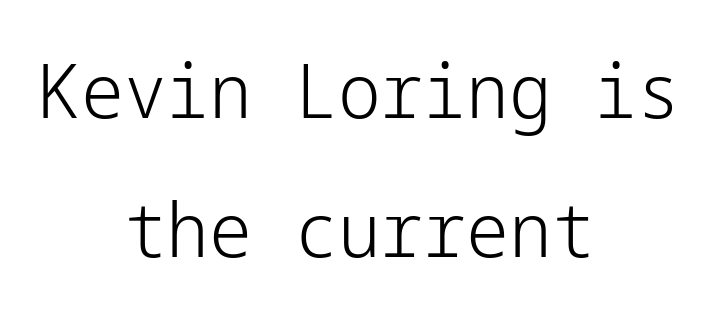
{"serif": "no", "italic": "no", "bold": "no", "weight": "light", "width": "normal", "stroke_contrast": "low", "x_height": "medium", "underline": "no", "align": "center", "line_spacing_ratio": 1.83, "letter_spacing": "normal", "letter_spacing_em": 0.0, "glyph_px": 76}
